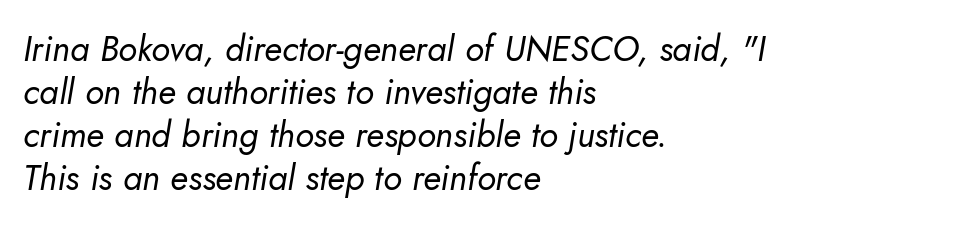
The image shows 35 px regular-weight type, italic (leaning right); set left-aligned, line spacing 1.23x, normal letter spacing, not underlined; low stroke contrast and a small x-height.
